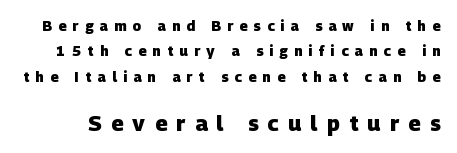
The image shows 21 px bold type; set line spacing 1.81x, unusually wide letter spacing (+0.45 em), not underlined; the second (bottom) block is 1.5x larger.
